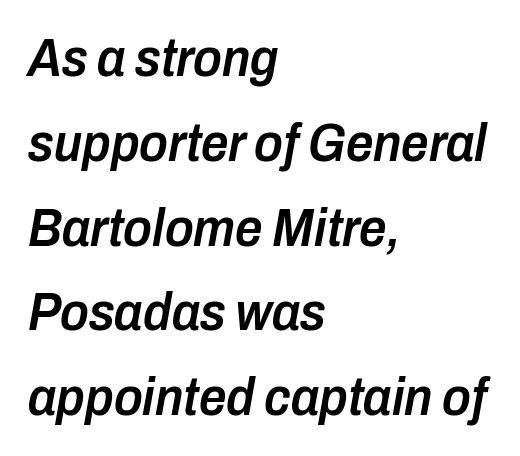
Q: Is the text bold? A: Semi-bold.
Q: Is the text italic (slanted)? A: Yes, it leans right by about 10 degrees.
Q: Is the text underlined? A: No.
Q: How is the paragraph aligned? A: Left-aligned.
Q: Is the spacing between letters normal or unusually wide? A: Normal.
Q: Is the spacing between lines tight, normal or loose? A: Normal.
Q: Width (condensed, normal, or wide)? A: Condensed.
Q: Stroke contrast? A: Low.
Q: x-height? A: Medium.
Q: Monospaced? A: No.
